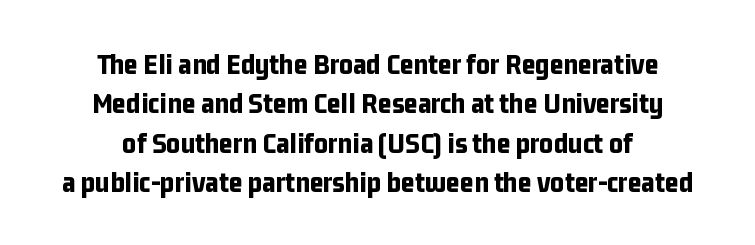
Pretty heavy lettering here — definitely bold. Reading down the block, each line starts at a different indent, mirrored at its end. The letters carry no serifs — their stems end cleanly without finishing strokes. Do the characters align in a grid? No, the font is proportional. Glyph-to-glyph distance matches everyday printed text. Is there any slant? The stems are plumb.
